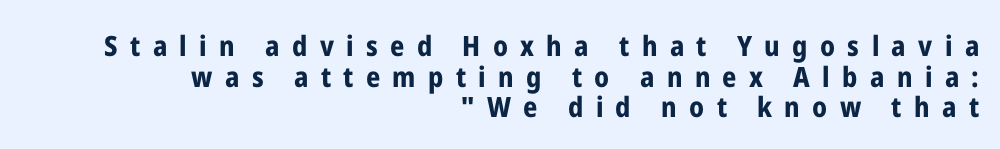
The image shows 28 px bold, condensed sans-serif type, upright; set right-aligned, tight line spacing (1.09x), unusually wide letter spacing (+0.44 em), not underlined; low stroke contrast and a medium x-height.
